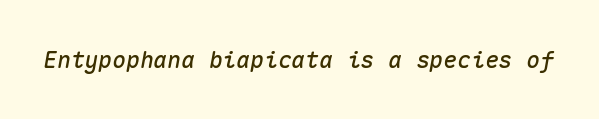
{"italic": "yes", "lean": "right", "slant_degrees": 10, "underline": "no", "letter_spacing": "normal", "letter_spacing_em": 0.0, "glyph_px": 23}
